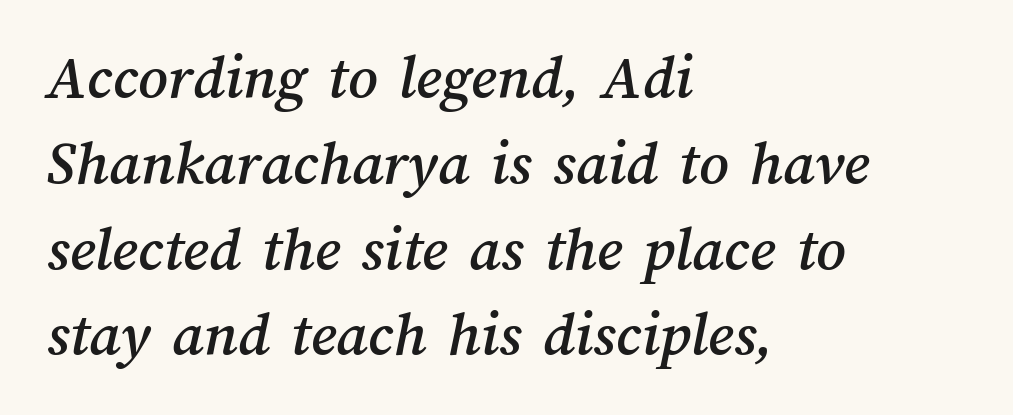
{"width": "normal", "stroke_contrast": "medium", "x_height": "medium", "monospaced": "no", "underline": "no", "align": "left", "line_spacing": "normal", "line_spacing_ratio": 1.34, "letter_spacing": "normal", "letter_spacing_em": 0.0, "glyph_px": 64}
